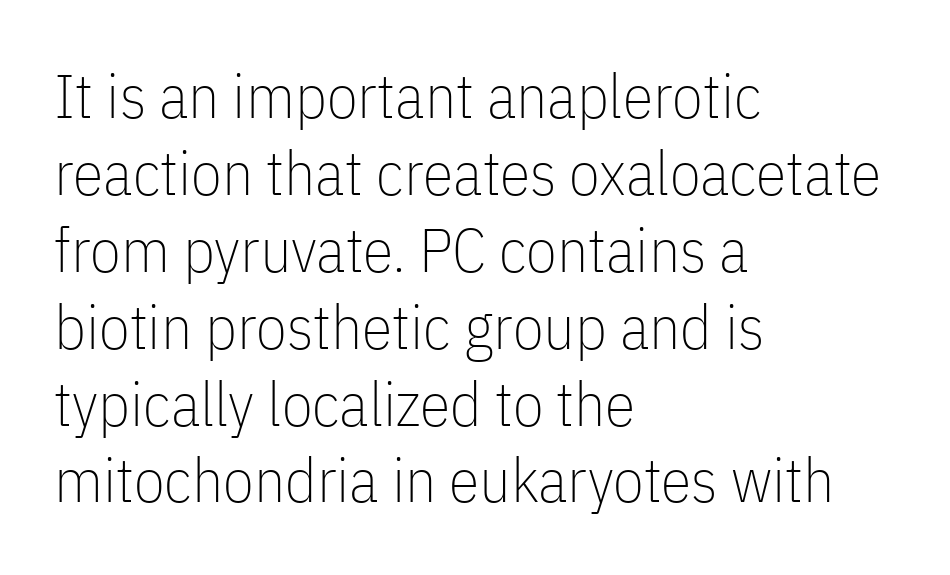
{"serif": "no", "italic": "no", "bold": "no", "weight": "thin", "width": "condensed", "stroke_contrast": "low", "x_height": "medium", "monospaced": "no", "underline": "no", "align": "left", "line_spacing_ratio": 1.24, "letter_spacing": "normal", "letter_spacing_em": 0.0, "glyph_px": 62}
